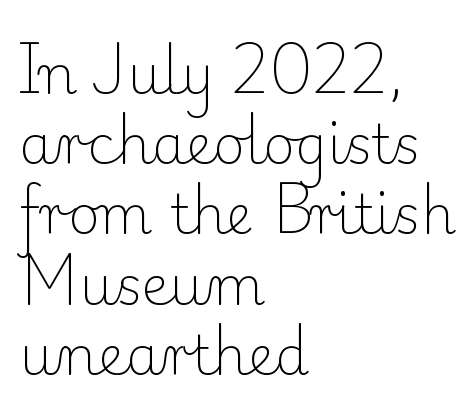
Q: Is the text bold? A: No.
Q: Is the text italic (slanted)? A: No, it is upright.
Q: Is the typeface a serif or a sans-serif typeface? A: Serif.
Q: Is the text underlined? A: No.
Q: How is the paragraph aligned? A: Left-aligned.
Q: Is the spacing between letters normal or unusually wide? A: Normal.
Q: Is the spacing between lines tight, normal or loose? A: Normal.
Q: Width (condensed, normal, or wide)? A: Normal.
Q: Stroke contrast? A: Low.
Q: x-height? A: Small.
Q: Monospaced? A: No.
